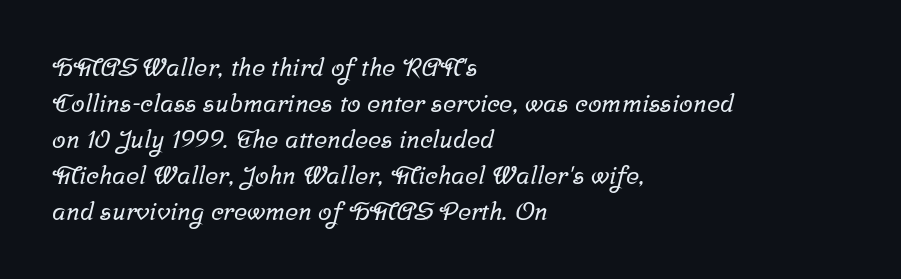
Casual observation: everything's shoved over to the left. In terms of letterspacing, this is plain default setting. The zone under the glyphs is completely vacant. This sample keeps an unexceptional amount of space between lines.
